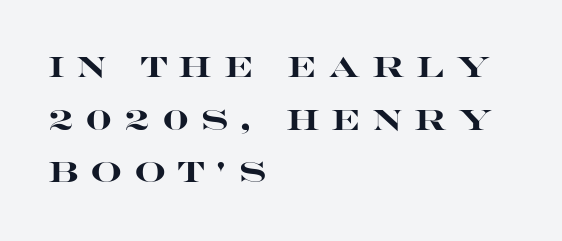
The image shows 28 px heavy, wide type, upright; set left-aligned, line spacing 1.88x, unusually wide letter spacing (+0.41 em), not underlined; high stroke contrast and a large x-height.
